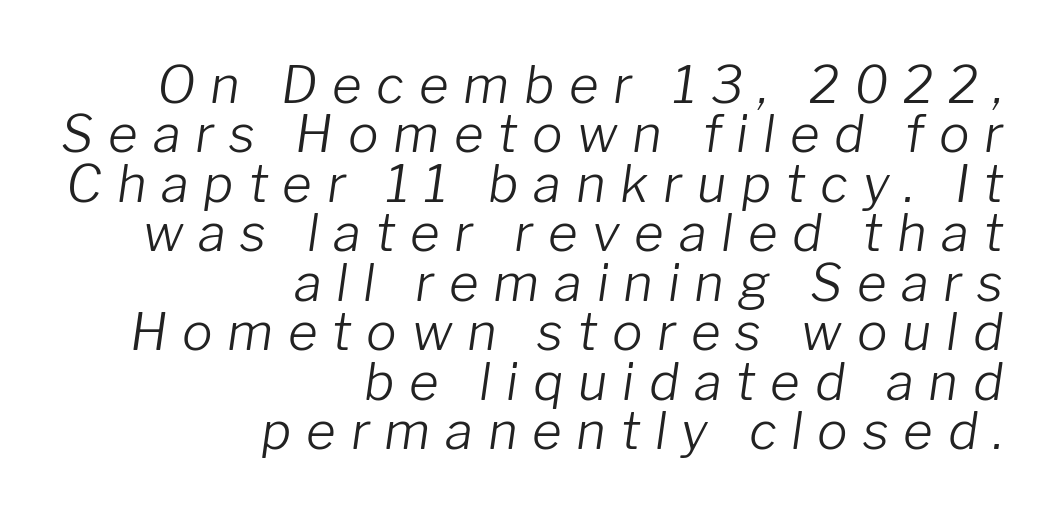
The image shows 51 px light type, italic (leaning right); set right-aligned, tight line spacing (0.97x), unusually wide letter spacing (+0.29 em), not underlined; low stroke contrast and a medium x-height.
